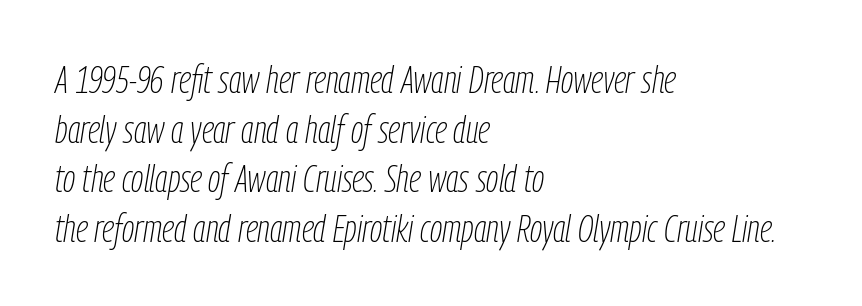
{"italic": "yes", "lean": "right", "slant_degrees": 9, "bold": "no", "weight": "thin", "width": "condensed", "stroke_contrast": "low", "x_height": "medium", "monospaced": "no", "underline": "no", "align": "left", "line_spacing": "normal", "line_spacing_ratio": 1.27, "letter_spacing": "normal", "letter_spacing_em": 0.0, "glyph_px": 39}
